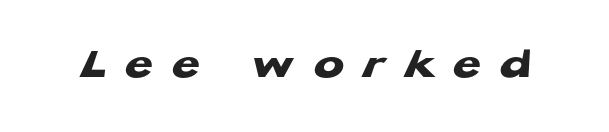
Q: Is the text bold? A: Yes.
Q: Is the typeface a serif or a sans-serif typeface? A: Sans-serif.
Q: Is the text underlined? A: No.
Q: Is the spacing between letters normal or unusually wide? A: Unusually wide.
Q: Width (condensed, normal, or wide)? A: Wide.
Q: Stroke contrast? A: Low.
Q: x-height? A: Medium.
Q: Monospaced? A: No.
